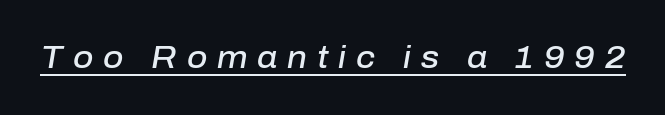
The glyphs look as if they've been sheared to an angle. Set as a demibold, roughly 600 on the weight scale. Honestly, the underline is the first thing you notice here. Is this a fixed-width face? No — the glyphs have proportional, varying widths. The face used here is rendered with a markedly widened letterfit.
